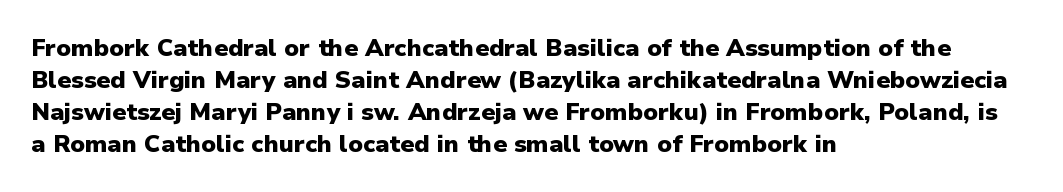
Q: Is the text bold? A: Yes.
Q: Is the text italic (slanted)? A: No, it is upright.
Q: Is the text underlined? A: No.
Q: How is the paragraph aligned? A: Left-aligned.
Q: Is the spacing between letters normal or unusually wide? A: Normal.
Q: Is the spacing between lines tight, normal or loose? A: Normal.
